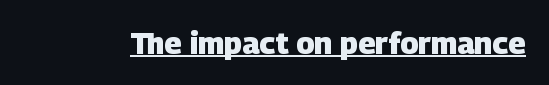
{"serif": "no", "bold": "yes", "weight": "heavy", "width": "normal", "stroke_contrast": "low", "x_height": "large", "monospaced": "no", "underline": "yes", "letter_spacing": "normal", "letter_spacing_em": 0.0, "glyph_px": 30}
